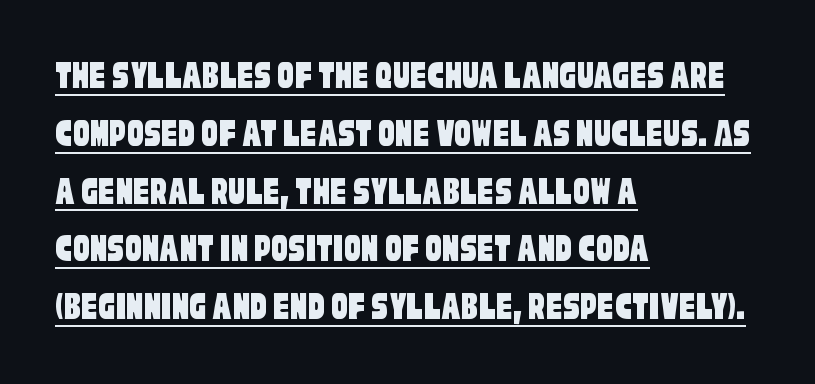
Q: Is the typeface a serif or a sans-serif typeface? A: Sans-serif.
Q: Is the text underlined? A: Yes.
Q: How is the paragraph aligned? A: Left-aligned.
Q: Is the spacing between letters normal or unusually wide? A: Normal.
Q: Is the spacing between lines tight, normal or loose? A: Normal.
Q: Width (condensed, normal, or wide)? A: Condensed.
Q: Stroke contrast? A: Low.
Q: x-height? A: Large.
Q: Monospaced? A: No.
